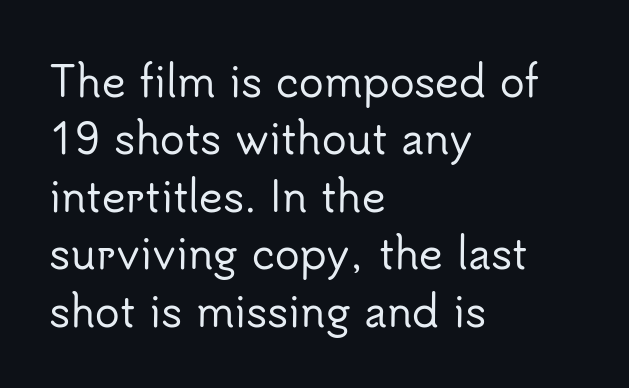
{"serif": "no", "italic": "no", "width": "normal", "stroke_contrast": "low", "x_height": "small", "monospaced": "no", "underline": "no", "align": "left", "line_spacing": "normal", "line_spacing_ratio": 1.4, "letter_spacing": "normal", "letter_spacing_em": 0.0, "glyph_px": 41}
